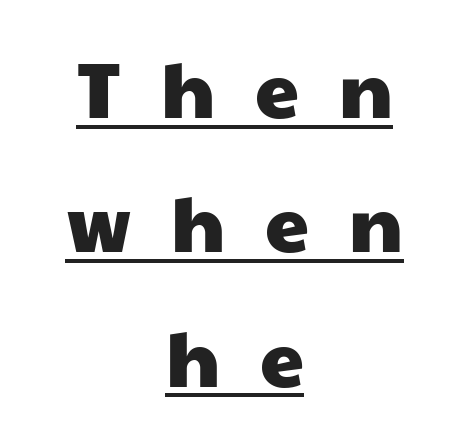
The image shows 79 px wide sans-serif type; set centered, normal line spacing (1.7x), unusually wide letter spacing (+0.5 em), underlined; low stroke contrast and a medium x-height.
